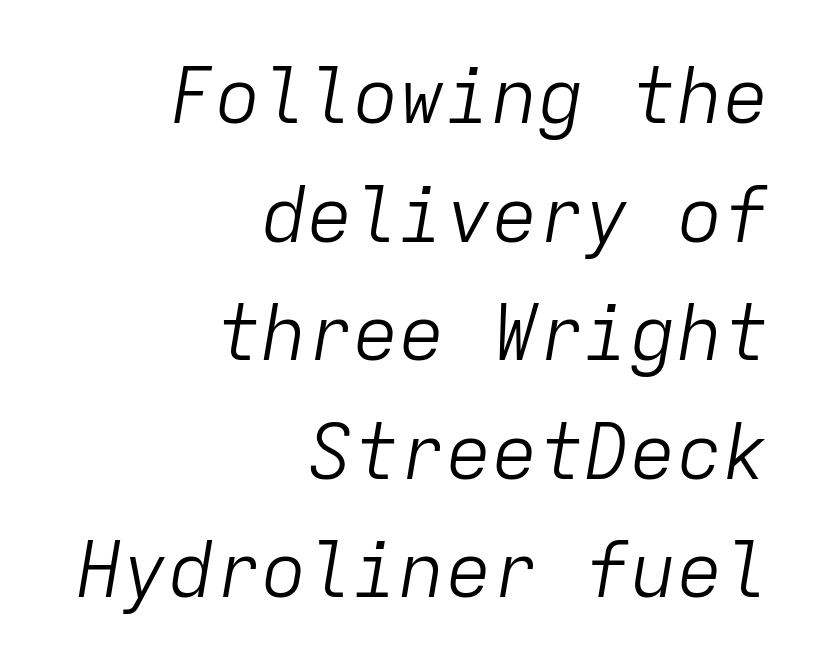
These lines were composed using italics. One-word summary of the alignment: right. Only glyphs here, with clear space below each row. Compared with a typical body face, this is equally light or lighter still. Do the characters align in a grid? Yes, the font is monospaced.
